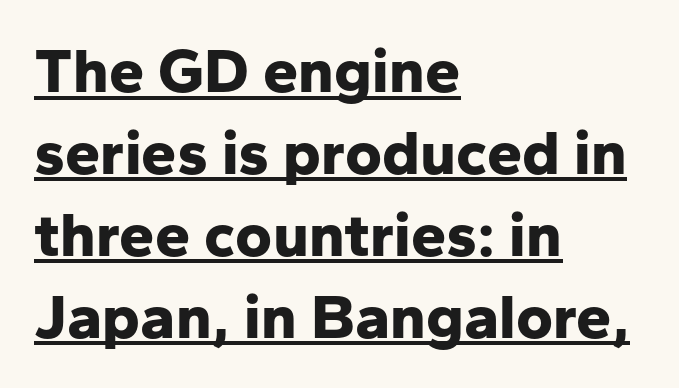
{"serif": "no", "italic": "no", "bold": "yes", "weight": "bold", "width": "normal", "stroke_contrast": "low", "x_height": "medium", "monospaced": "no", "underline": "yes", "align": "left", "line_spacing": "normal", "line_spacing_ratio": 1.3, "letter_spacing": "normal", "letter_spacing_em": 0.0, "glyph_px": 63}
